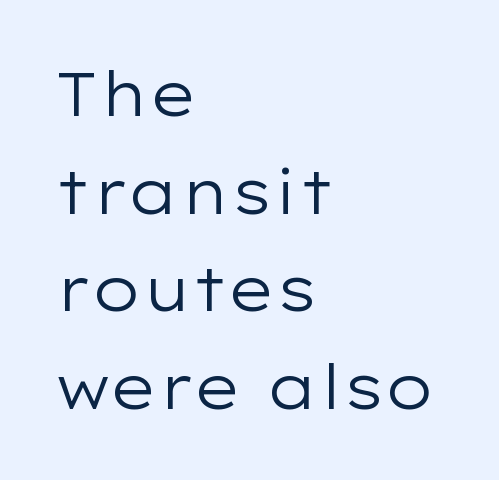
Q: Is the text bold? A: No.
Q: Is the text italic (slanted)? A: No, it is upright.
Q: Is the typeface a serif or a sans-serif typeface? A: Sans-serif.
Q: Is the text underlined? A: No.
Q: How is the paragraph aligned? A: Left-aligned.
Q: Is the spacing between letters normal or unusually wide? A: Normal.
Q: Is the spacing between lines tight, normal or loose? A: Normal.
Q: Width (condensed, normal, or wide)? A: Wide.
Q: Stroke contrast? A: Low.
Q: x-height? A: Medium.
Q: Monospaced? A: No.
